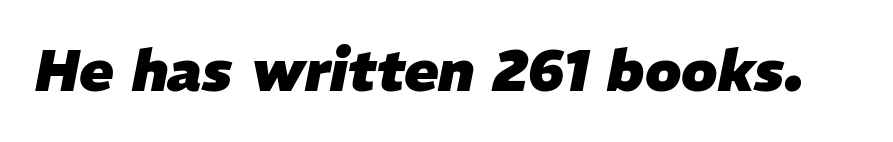
{"italic": "yes", "lean": "right", "slant_degrees": 11, "bold": "yes", "weight": "heavy", "width": "normal", "stroke_contrast": "low", "x_height": "medium", "monospaced": "no", "underline": "no", "letter_spacing": "normal", "letter_spacing_em": 0.0, "glyph_px": 57}
